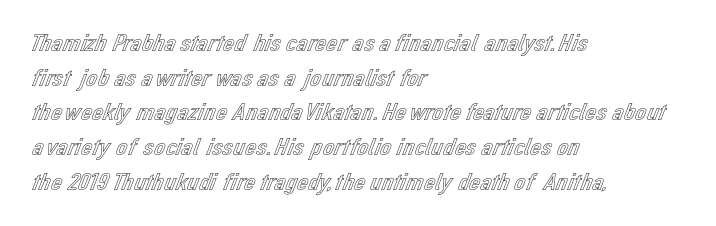
The image shows 25 px text type; set left-aligned, normal line spacing (1.39x), normal letter spacing, not underlined.
